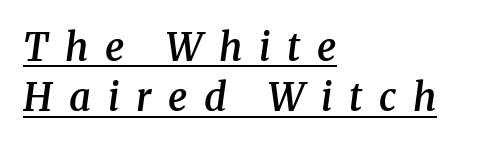
Q: Is the text bold? A: Semi-bold.
Q: Is the text italic (slanted)? A: Yes, it leans right by about 8 degrees.
Q: Is the typeface a serif or a sans-serif typeface? A: Serif.
Q: Is the text underlined? A: Yes.
Q: How is the paragraph aligned? A: Left-aligned.
Q: Is the spacing between letters normal or unusually wide? A: Unusually wide.
Q: Is the spacing between lines tight, normal or loose? A: Normal.
Q: Width (condensed, normal, or wide)? A: Normal.
Q: Stroke contrast? A: Medium.
Q: x-height? A: Medium.
Q: Monospaced? A: No.
